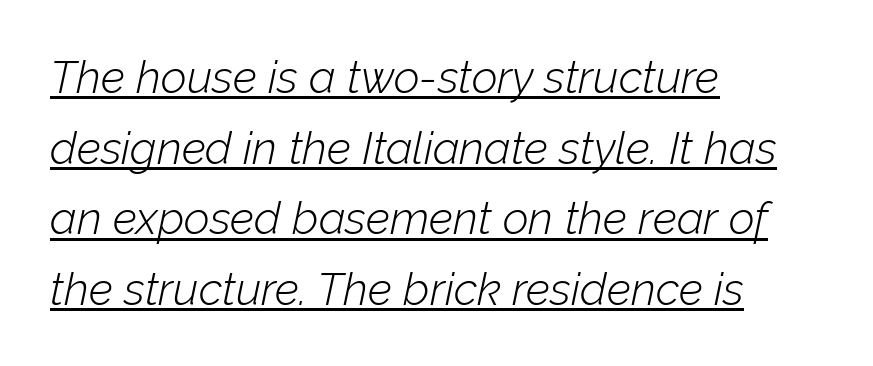
Notice how a bar underscores the lettering throughout. Varying glyph widths throughout — classic text-font behaviour. Posture: slanted. Glyph-to-glyph distance matches everyday printed text.
